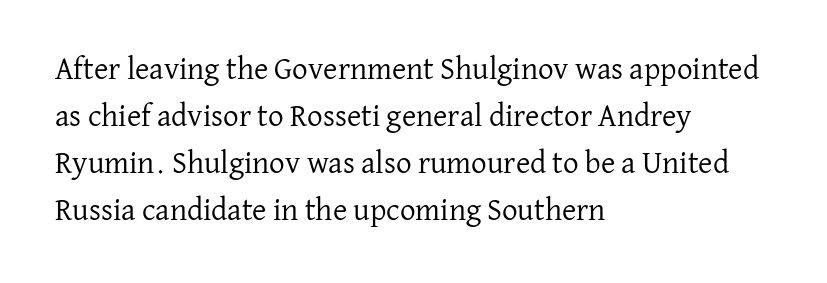
Q: Is the text bold? A: No.
Q: Is the text italic (slanted)? A: No, it is upright.
Q: Is the typeface a serif or a sans-serif typeface? A: Serif.
Q: Is the text underlined? A: No.
Q: How is the paragraph aligned? A: Left-aligned.
Q: Is the spacing between letters normal or unusually wide? A: Normal.
Q: Is the spacing between lines tight, normal or loose? A: Normal.
Q: Width (condensed, normal, or wide)? A: Normal.
Q: Stroke contrast? A: Low.
Q: x-height? A: Medium.
Q: Monospaced? A: No.
